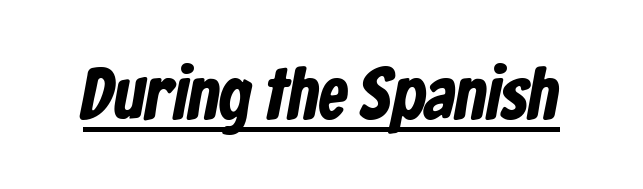
{"serif": "no", "width": "condensed", "stroke_contrast": "low", "x_height": "medium", "monospaced": "no", "underline": "yes", "letter_spacing": "normal", "letter_spacing_em": 0.0, "glyph_px": 73}
